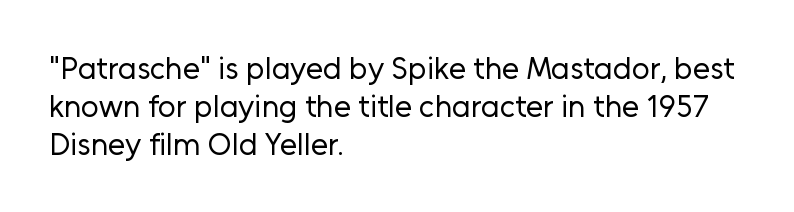
Q: Is the text bold? A: No.
Q: Is the text italic (slanted)? A: No, it is upright.
Q: Is the typeface a serif or a sans-serif typeface? A: Sans-serif.
Q: Is the text underlined? A: No.
Q: How is the paragraph aligned? A: Left-aligned.
Q: Is the spacing between letters normal or unusually wide? A: Normal.
Q: Width (condensed, normal, or wide)? A: Normal.
Q: Stroke contrast? A: Low.
Q: x-height? A: Medium.
Q: Monospaced? A: No.
